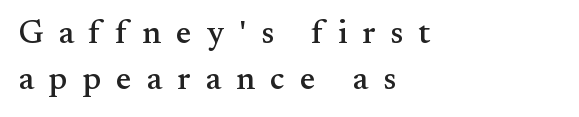
{"serif": "yes", "italic": "no", "width": "normal", "stroke_contrast": "medium", "x_height": "small", "monospaced": "no", "underline": "no", "align": "left", "line_spacing": "normal", "line_spacing_ratio": 1.4, "letter_spacing": "wide", "letter_spacing_em": 0.45, "glyph_px": 33}
